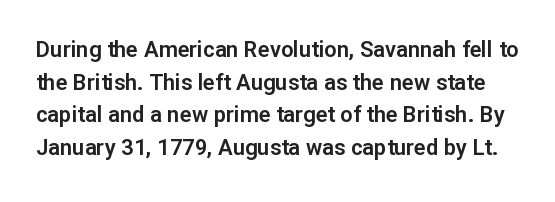
Q: Is the text italic (slanted)? A: No, it is upright.
Q: Is the text underlined? A: No.
Q: Is the spacing between letters normal or unusually wide? A: Normal.
Q: Is the spacing between lines tight, normal or loose? A: Normal.
